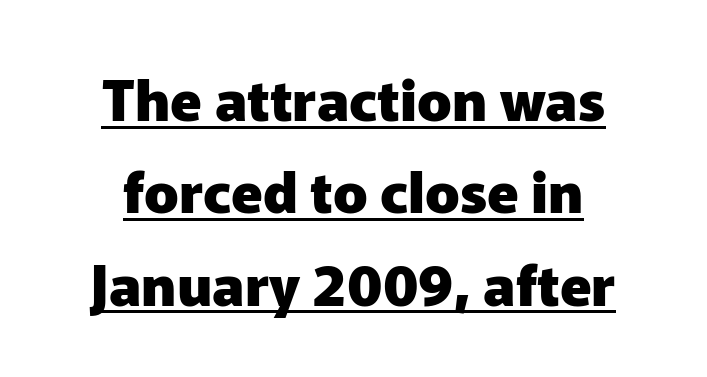
{"serif": "no", "italic": "no", "bold": "yes", "weight": "heavy", "width": "normal", "stroke_contrast": "low", "x_height": "medium", "monospaced": "no", "underline": "yes", "align": "center", "line_spacing": "normal", "line_spacing_ratio": 1.62, "letter_spacing": "normal", "letter_spacing_em": 0.0, "glyph_px": 57}
